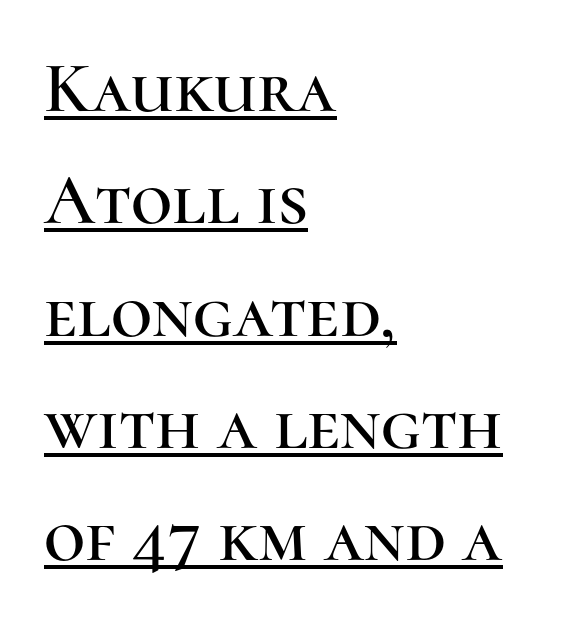
The image shows 72 px serif type, upright; set left-aligned, normal line spacing (1.56x), normal letter spacing, underlined; high stroke contrast and a medium x-height.
